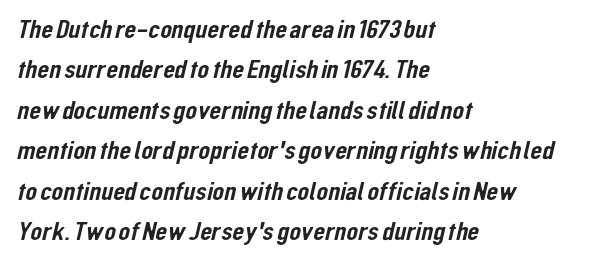
Q: Is the text underlined? A: No.
Q: How is the paragraph aligned? A: Left-aligned.
Q: Is the spacing between letters normal or unusually wide? A: Normal.
Q: Is the spacing between lines tight, normal or loose? A: Normal.
